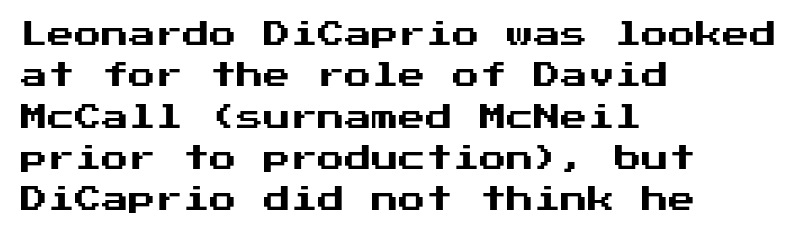
Q: Is the text italic (slanted)? A: No, it is upright.
Q: Is the text underlined? A: No.
Q: How is the paragraph aligned? A: Left-aligned.
Q: Is the spacing between letters normal or unusually wide? A: Normal.
Q: Is the spacing between lines tight, normal or loose? A: Normal.
